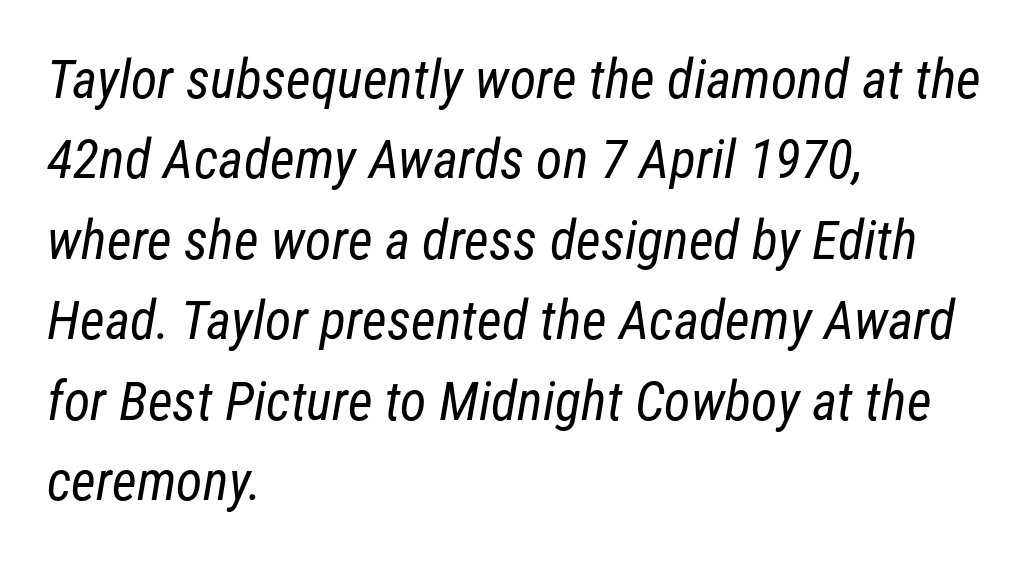
Letter spacing: default. How would I describe the line gaps? Plain and ordinary. The font sits on the lighter half of the weight spectrum, regular included. Reading down the block, your eye returns to a fixed left position each line. Descenders hang freely into open space. Is this a fixed-width face? No — the glyphs have proportional, varying widths.
